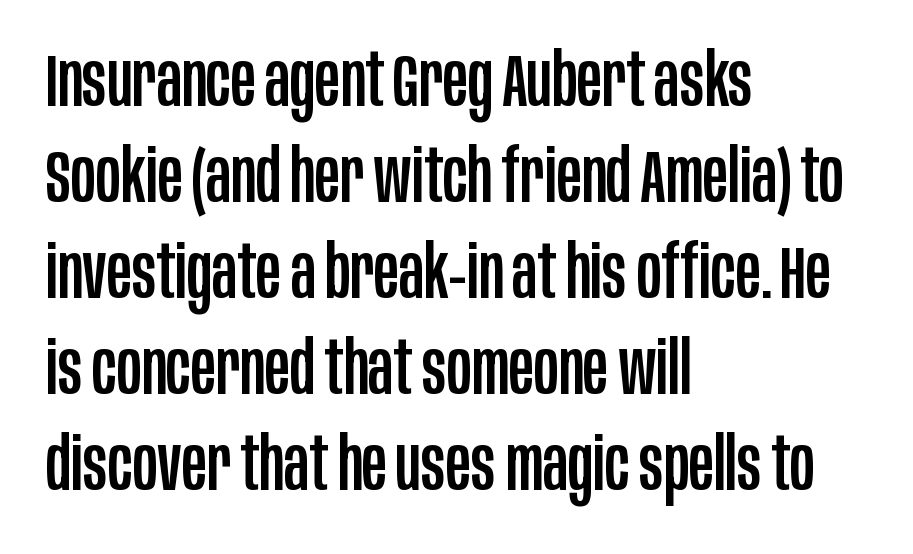
The image shows 75 px condensed sans-serif type, upright; set left-aligned, normal line spacing (1.28x), normal letter spacing, not underlined; low stroke contrast and a large x-height.
